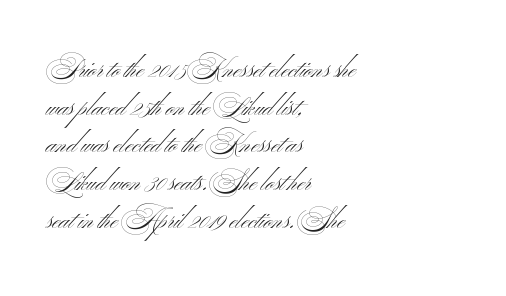
{"bold": "no", "underline": "no", "align": "left", "line_spacing": "normal", "line_spacing_ratio": 1.45, "letter_spacing": "normal", "letter_spacing_em": 0.0, "glyph_px": 26}
